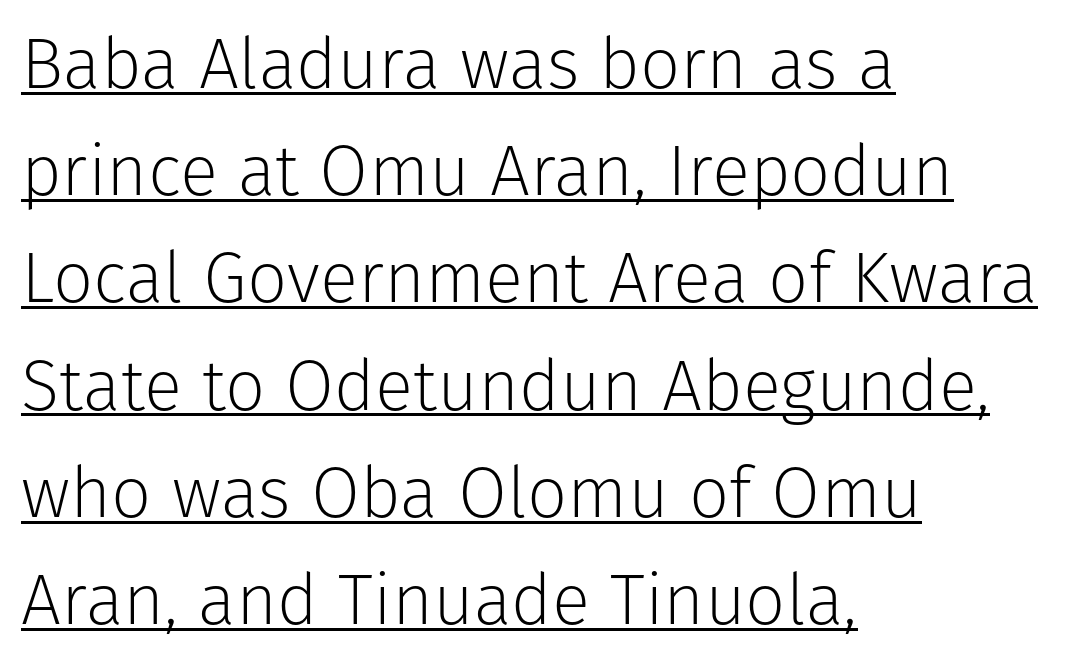
The image shows 71 px light sans-serif type, upright; set left-aligned, normal line spacing (1.51x), normal letter spacing, underlined; low stroke contrast and a medium x-height.
